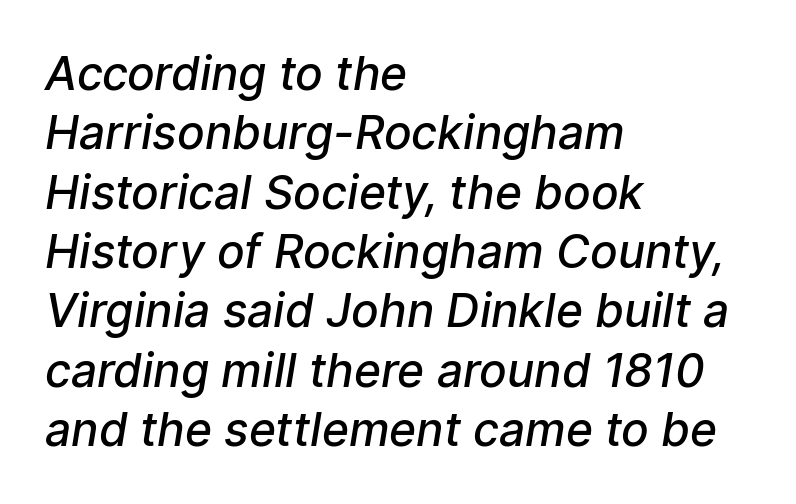
Q: Is the text bold? A: Semi-bold.
Q: Is the typeface a serif or a sans-serif typeface? A: Sans-serif.
Q: Is the text underlined? A: No.
Q: How is the paragraph aligned? A: Left-aligned.
Q: Is the spacing between letters normal or unusually wide? A: Normal.
Q: Is the spacing between lines tight, normal or loose? A: Normal.
Q: Width (condensed, normal, or wide)? A: Normal.
Q: Stroke contrast? A: Low.
Q: x-height? A: Medium.
Q: Monospaced? A: No.
